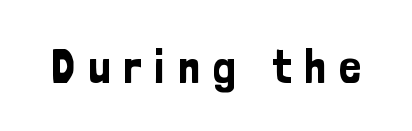
{"serif": "no", "italic": "no", "width": "condensed", "stroke_contrast": "low", "x_height": "medium", "monospaced": "no", "underline": "no", "letter_spacing": "wide", "letter_spacing_em": 0.27, "glyph_px": 49}
